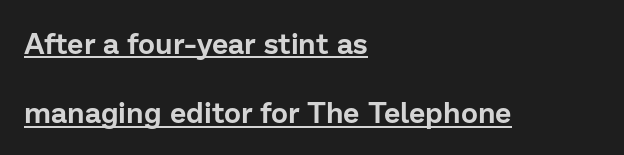
Tracking value appears to be zero — textbook default spacing. Tall strokes in this sample are plumb rather than angled. The passage shown is typed in a proportional face where columns would drift. Summary of vertical rhythm: relaxed, with wide interline spacing.
